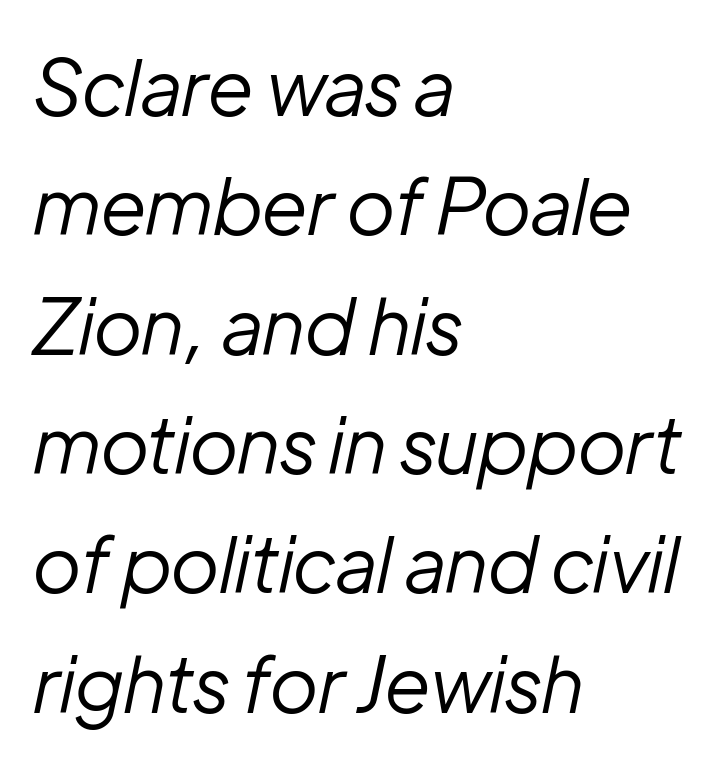
The image shows 77 px regular-weight type, italic (leaning right); set left-aligned, normal line spacing (1.55x), normal letter spacing, not underlined; low stroke contrast and a medium x-height.
